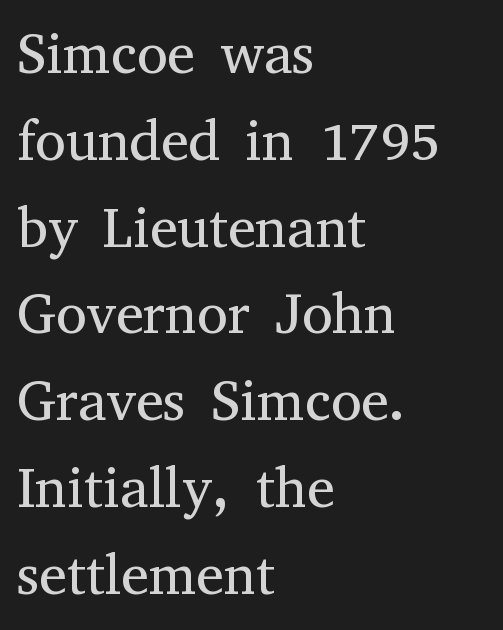
The image shows 56 px regular-weight serif type, upright; set left-aligned, normal line spacing (1.55x), normal letter spacing, not underlined; medium stroke contrast and a medium x-height.
